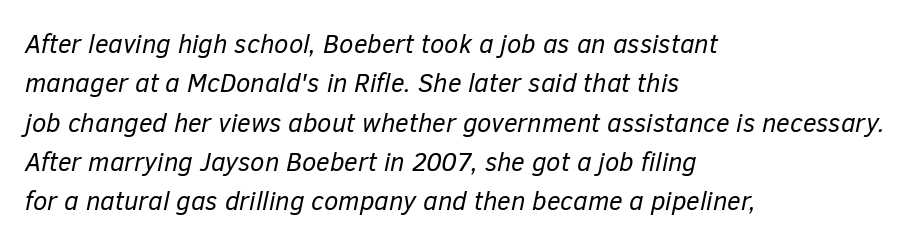
The image shows 26 px text type, italic (leaning right); set left-aligned, normal line spacing (1.51x), normal letter spacing, not underlined.
